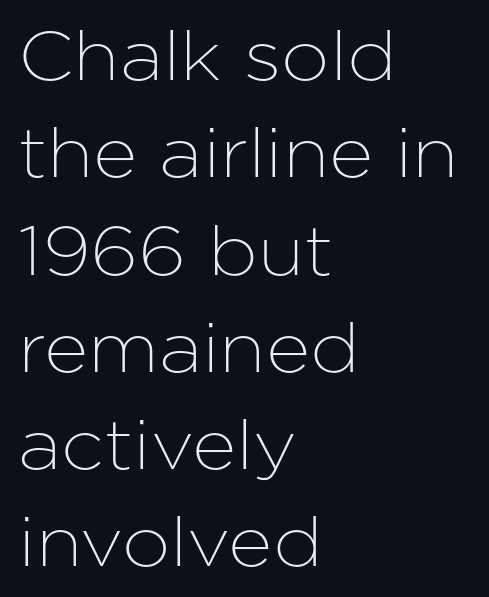
Teacher's note: observe the even left margin — that is flush-left alignment. The foot of each line stays bare and open. Proportional: the letters do not fall into vertical columns. Honestly, the letter spacing is just normal — you wouldn't notice it.
